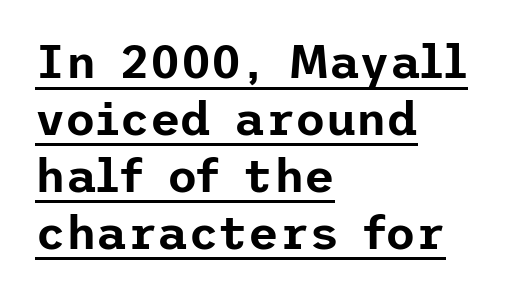
The rendered words wear a rule along their underside. Each line starts at the same left margin while the right side varies. Designer's note — italics off, roman on. Does extra space separate the letters? No, they use regular spacing. You can tell from the bare stems that sans-serif type was used.
